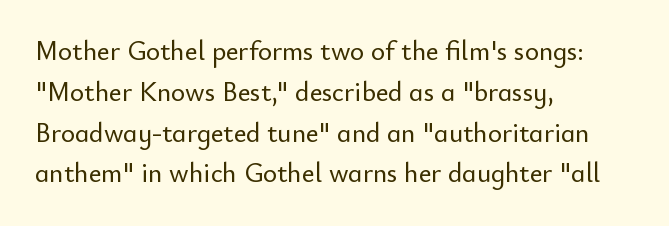
The typography opts for an upright posture over an oblique one. Descenders hang freely into open space. The rag falls on the right side of this text block. No extra tracking has been applied to these lines. Does the leading feel generous? No, just average.
